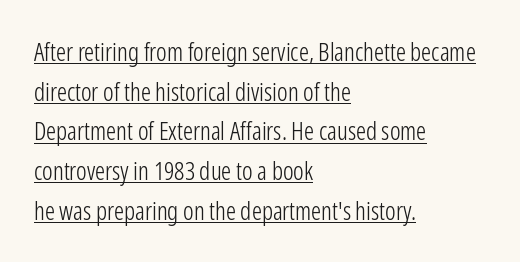
{"italic": "no", "bold": "no", "underline": "yes", "align": "left", "line_spacing": "normal", "line_spacing_ratio": 1.59, "letter_spacing": "normal", "letter_spacing_em": 0.0, "glyph_px": 25}
